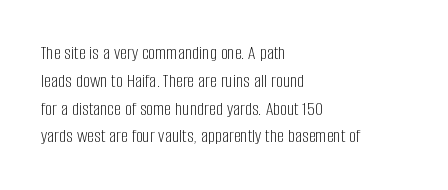
The image shows 20 px text type, upright; set left-aligned, normal line spacing (1.39x), normal letter spacing, not underlined.
